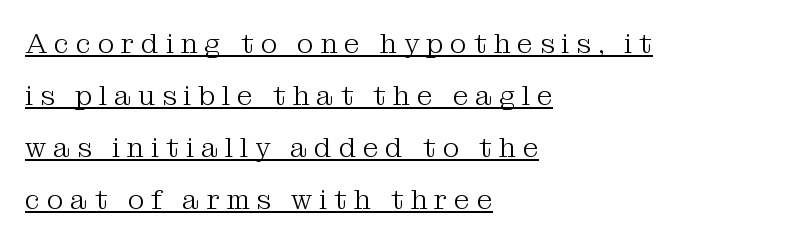
Q: Is the text bold? A: No.
Q: Is the text italic (slanted)? A: No, it is upright.
Q: Is the typeface a serif or a sans-serif typeface? A: Serif.
Q: Is the text underlined? A: Yes.
Q: How is the paragraph aligned? A: Left-aligned.
Q: Is the spacing between letters normal or unusually wide? A: Unusually wide.
Q: Width (condensed, normal, or wide)? A: Normal.
Q: Stroke contrast? A: Medium.
Q: x-height? A: Medium.
Q: Monospaced? A: No.
